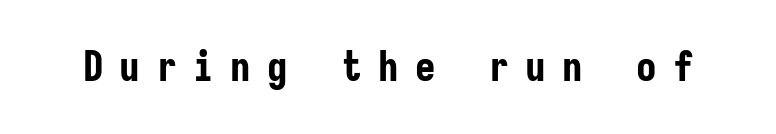
Q: Is the text bold? A: Yes.
Q: Is the text italic (slanted)? A: No, it is upright.
Q: Is the typeface a serif or a sans-serif typeface? A: Sans-serif.
Q: Is the text underlined? A: No.
Q: Is the spacing between letters normal or unusually wide? A: Unusually wide.
Q: Width (condensed, normal, or wide)? A: Condensed.
Q: Stroke contrast? A: Low.
Q: x-height? A: Medium.
Q: Monospaced? A: Yes.
